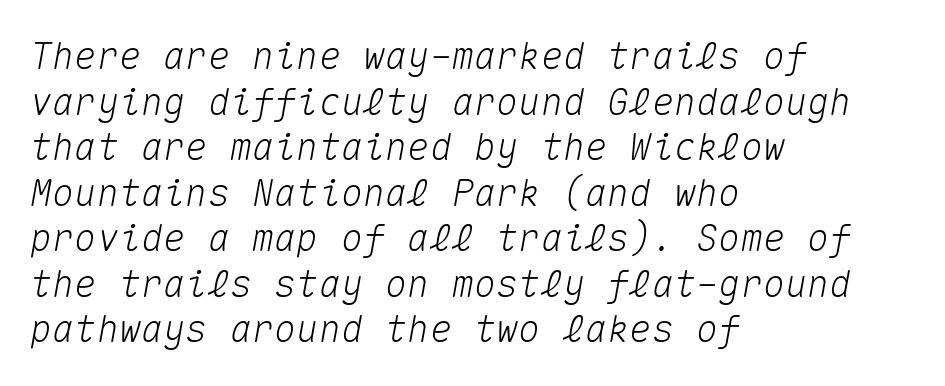
The image shows 37 px text type, italic (leaning right), monospaced; set left-aligned, line spacing 1.23x, normal letter spacing, not underlined; medium stroke contrast and a medium x-height.
